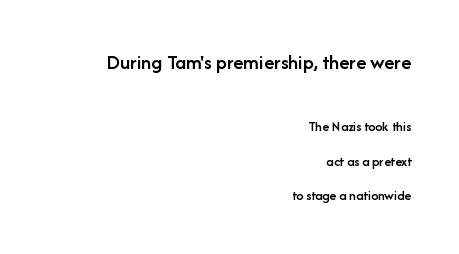
{"italic": "no", "bold": "semi", "underline": "no", "align": "right", "line_spacing": "loose", "line_spacing_ratio": 2.48, "letter_spacing": "normal", "letter_spacing_em": 0.0, "larger_block": "first", "size_ratio": 1.5, "glyph_px": 21}
